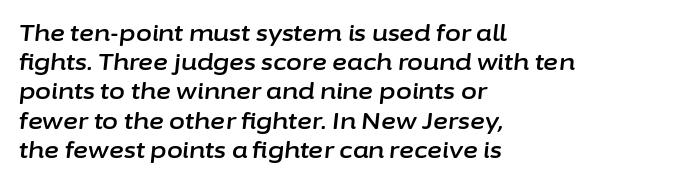
Q: Is the text italic (slanted)? A: Yes, it leans right by about 6 degrees.
Q: Is the text underlined? A: No.
Q: How is the paragraph aligned? A: Left-aligned.
Q: Is the spacing between letters normal or unusually wide? A: Normal.
Q: Is the spacing between lines tight, normal or loose? A: Normal.
